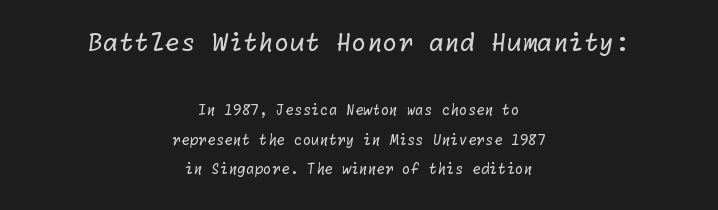
The horizontal fit of the characters is conventional and even. The cut favours lightness, reaching ordinary text weight at its darkest. The paragraph has two soft edges and a firm central axis. Quick note: underline off.
